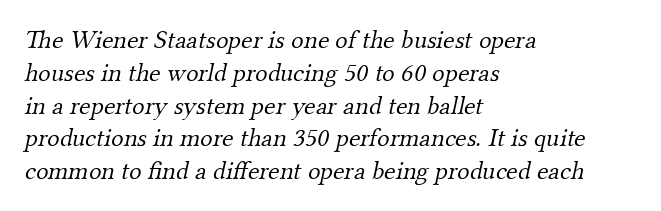
The image shows 26 px text type; set left-aligned, normal line spacing (1.26x), normal letter spacing, not underlined.
